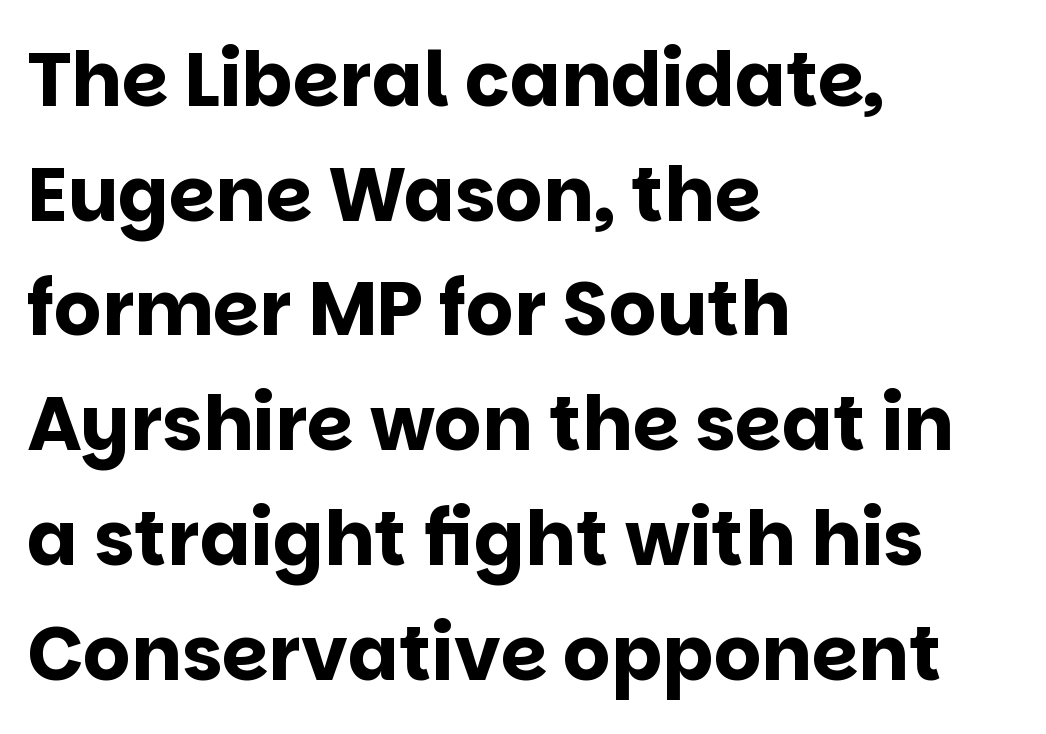
Typographically, this falls in the sans-serif category. Does the leading feel generous? No, just average. Is the type bold? Yes — the strokes are clearly thick and heavy. Where is the straight margin? On the left.
